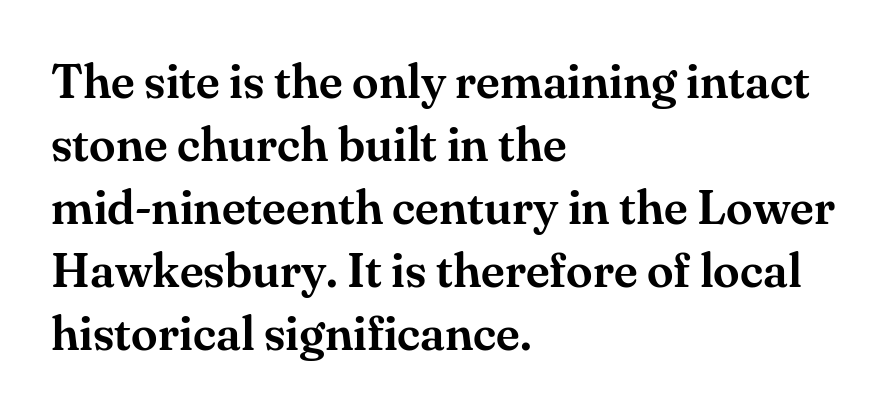
The strip under each line holds only bare page. Does the leading feel generous? No, just average. Looks like regular typesetting: each glyph gets only the width it needs. The rendering anchors every line to the left-hand side. The designer went with a serif here, giving each stem small feet.
